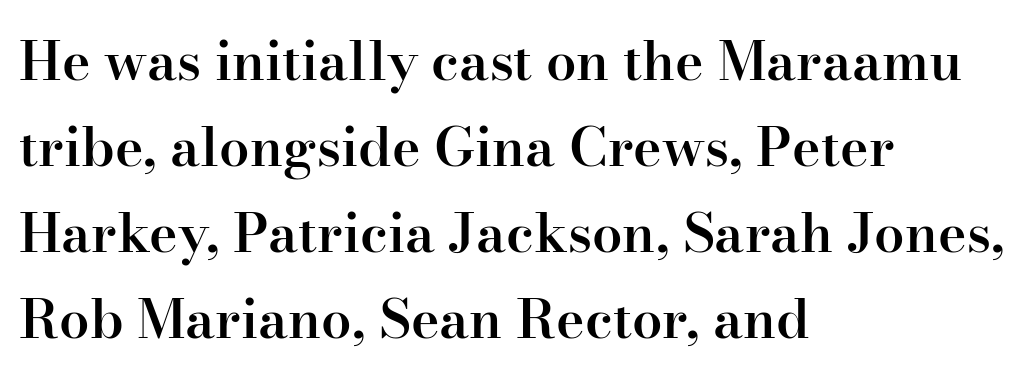
The image shows 54 px semibold serif type, upright; set left-aligned, normal line spacing (1.59x), normal letter spacing, not underlined; high stroke contrast and a small x-height.
